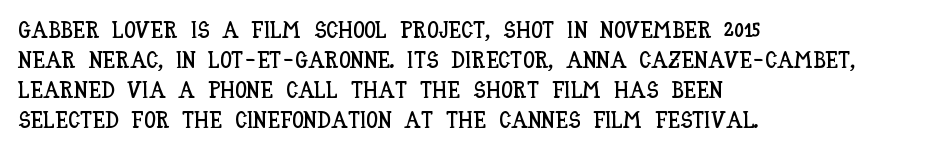
{"italic": "no", "underline": "no", "align": "left", "line_spacing": "normal", "line_spacing_ratio": 1.31, "letter_spacing": "normal", "letter_spacing_em": 0.0, "glyph_px": 23}
